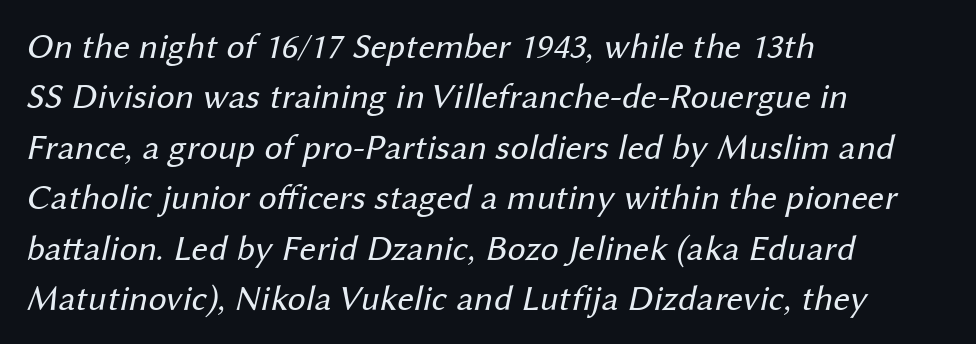
Q: Is the text bold? A: No.
Q: Is the typeface a serif or a sans-serif typeface? A: Sans-serif.
Q: Is the text underlined? A: No.
Q: How is the paragraph aligned? A: Left-aligned.
Q: Is the spacing between letters normal or unusually wide? A: Normal.
Q: Is the spacing between lines tight, normal or loose? A: Normal.
Q: Width (condensed, normal, or wide)? A: Normal.
Q: Stroke contrast? A: Medium.
Q: x-height? A: Medium.
Q: Monospaced? A: No.
